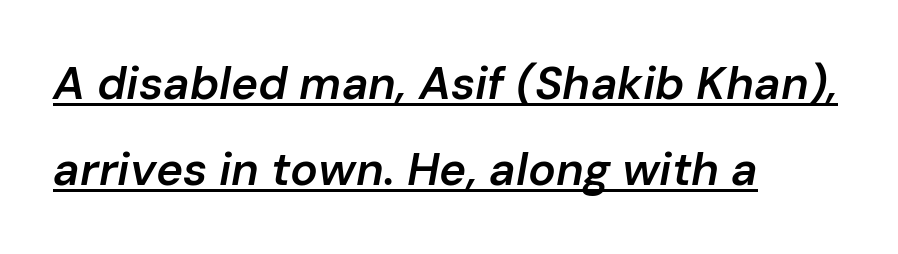
The image shows 46 px semibold type, italic (leaning right); set left-aligned, line spacing 1.87x, normal letter spacing, underlined; low stroke contrast and a medium x-height.
